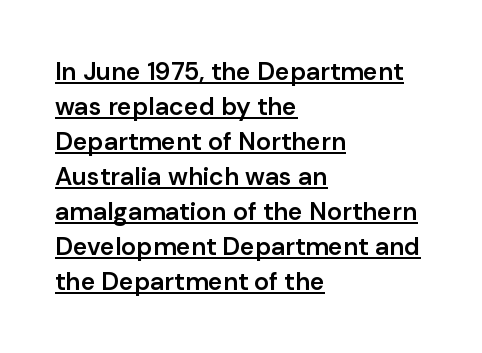
Every stem runs plumb, perpendicular to the baseline. There is no visible air inserted between adjacent glyphs. Line beginnings align vertically; line endings do not. The space between consecutive lines is moderate.
